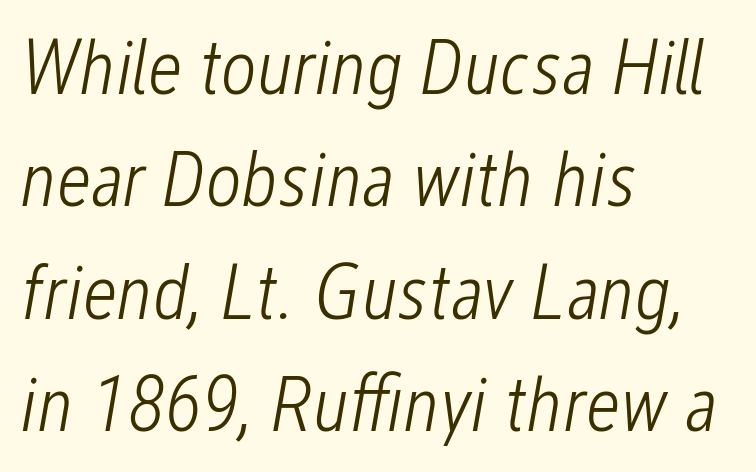
{"italic": "yes", "lean": "right", "slant_degrees": 12, "bold": "no", "weight": "light", "width": "condensed", "stroke_contrast": "low", "x_height": "medium", "monospaced": "no", "underline": "no", "align": "left", "line_spacing": "normal", "line_spacing_ratio": 1.44, "letter_spacing": "normal", "letter_spacing_em": 0.0, "glyph_px": 78}
